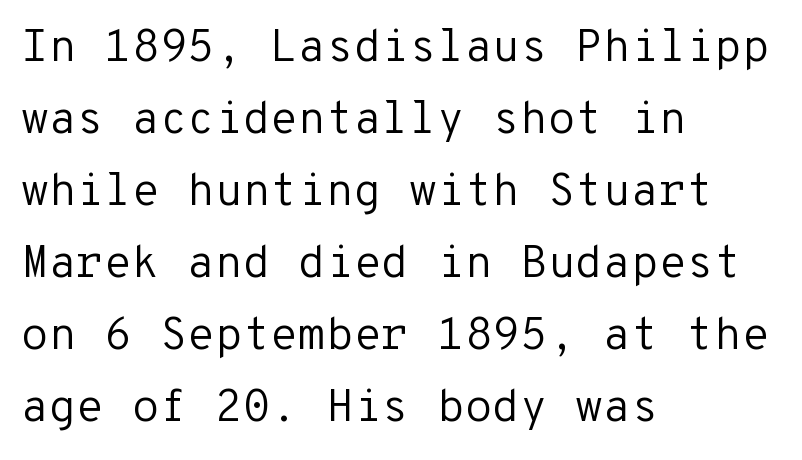
Q: Is the text bold? A: No.
Q: Is the text italic (slanted)? A: No, it is upright.
Q: Is the typeface a serif or a sans-serif typeface? A: Sans-serif.
Q: Is the text underlined? A: No.
Q: How is the paragraph aligned? A: Left-aligned.
Q: Is the spacing between letters normal or unusually wide? A: Normal.
Q: Is the spacing between lines tight, normal or loose? A: Normal.
Q: Width (condensed, normal, or wide)? A: Normal.
Q: Stroke contrast? A: Low.
Q: x-height? A: Medium.
Q: Monospaced? A: Yes.
